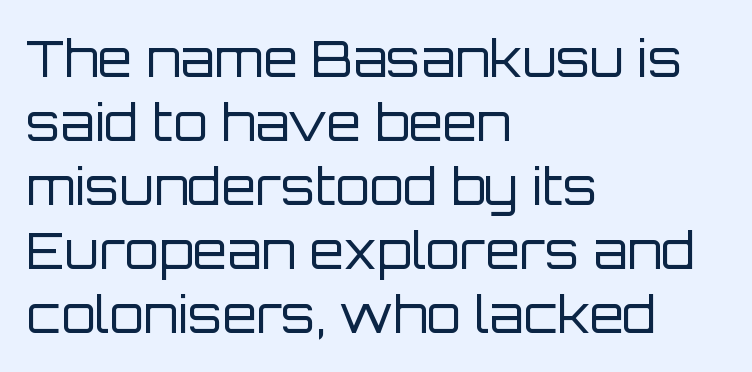
The image shows 50 px regular-weight sans-serif type, upright; set left-aligned, normal line spacing (1.28x), normal letter spacing, not underlined; low stroke contrast and a large x-height.
